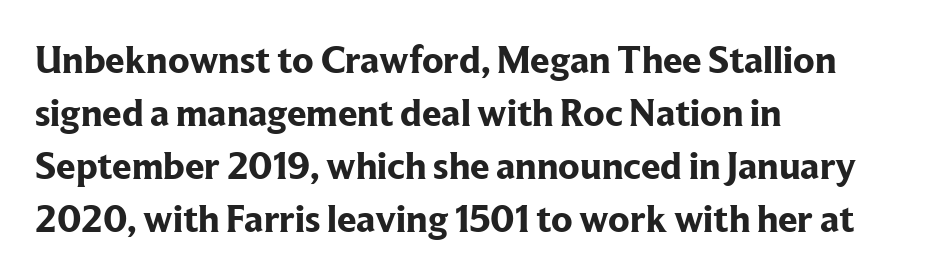
{"serif": "yes", "italic": "no", "bold": "yes", "weight": "bold", "width": "normal", "stroke_contrast": "low", "x_height": "medium", "monospaced": "no", "underline": "no", "align": "left", "line_spacing": "normal", "line_spacing_ratio": 1.36, "letter_spacing": "normal", "letter_spacing_em": 0.0, "glyph_px": 39}
